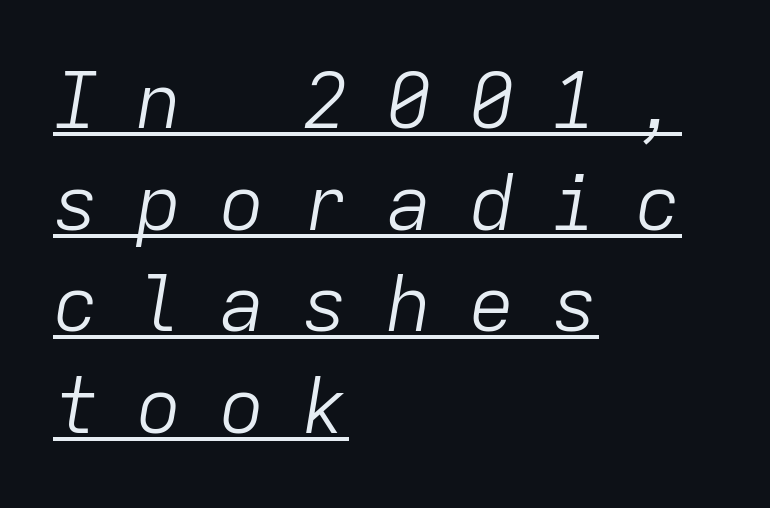
Would a proofreader flag this as italicized? Yes. Evenly set lines give the paragraph a standard silhouette. All the whitespace from short lines collects on the right. The rendering uses the underline text-decoration.
